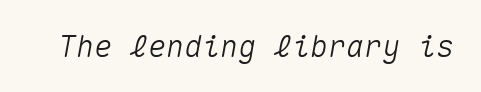
The image shows 30 px text type, italic (leaning right), monospaced; set normal letter spacing, not underlined; medium stroke contrast and a medium x-height.
